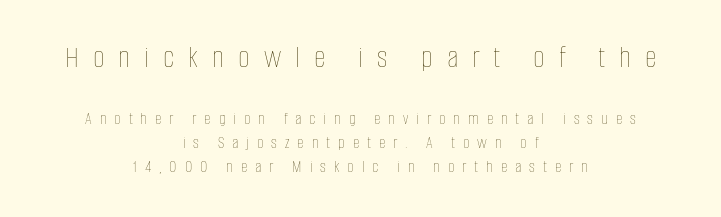
The face looks like a standard text weight, possibly lighter. Here the first block reads like a headline and the second like body copy. The whitespace from short lines is split evenly between both sides. The specimen omits any rule beneath the text block's lines. Spacing verdict: proportional, widths tailored to each character. The letters stand upright; this is a roman face.
